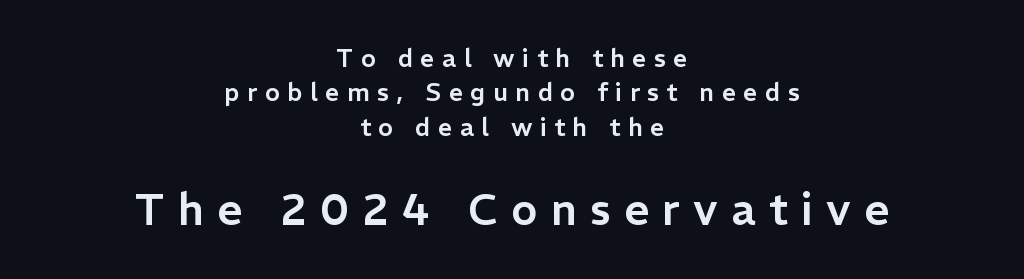
{"serif": "no", "italic": "no", "width": "normal", "stroke_contrast": "low", "x_height": "medium", "monospaced": "no", "underline": "no", "align": "center", "line_spacing": "normal", "line_spacing_ratio": 1.38, "letter_spacing": "wide", "letter_spacing_em": 0.3, "larger_block": "second", "size_ratio": 1.76, "glyph_px": 44}
